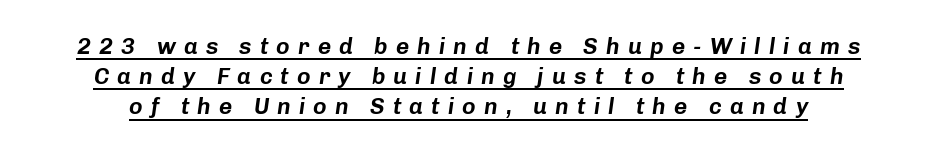
The image shows 23 px text type, italic (leaning right); set normal line spacing (1.31x), unusually wide letter spacing (+0.35 em), underlined.
